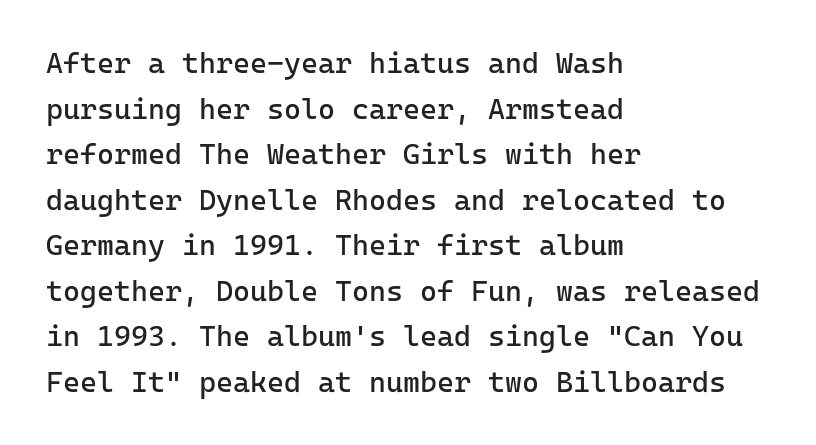
The image shows 29 px regular-weight sans-serif type, upright, monospaced; set left-aligned, normal line spacing (1.57x), normal letter spacing, not underlined; low stroke contrast and a medium x-height.
